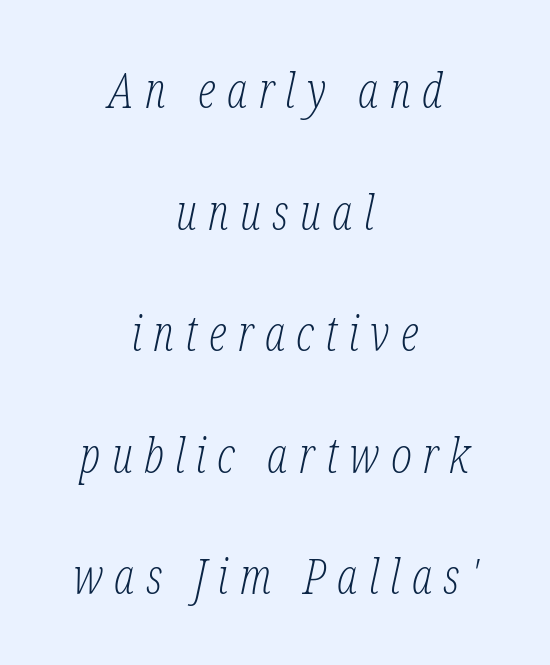
{"serif": "yes", "italic": "yes", "lean": "right", "slant_degrees": 12, "bold": "no", "weight": "light", "width": "condensed", "stroke_contrast": "low", "x_height": "medium", "monospaced": "no", "underline": "no", "align": "center", "line_spacing": "loose", "line_spacing_ratio": 2.48, "letter_spacing": "wide", "letter_spacing_em": 0.23, "glyph_px": 49}
